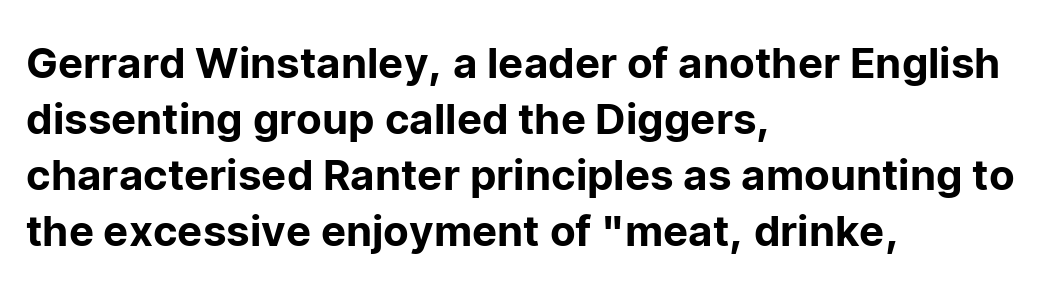
Notice how descenders clear the ascenders below comfortably — that's standard leading. Look at the bottom of the vertical strokes: they stop flat, with no serifs. Compared with typical body copy, the letter spacing here is the same. The rendering anchors every line to the left-hand side.
